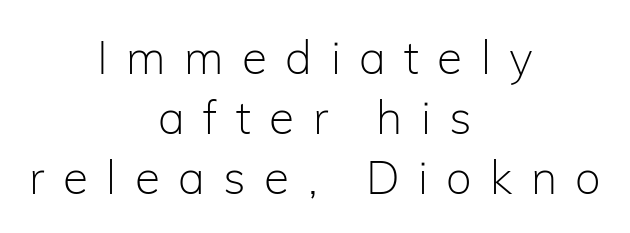
The image shows 46 px light sans-serif type, upright; set centered, normal line spacing (1.3x), unusually wide letter spacing (+0.4 em), not underlined; low stroke contrast and a medium x-height.
